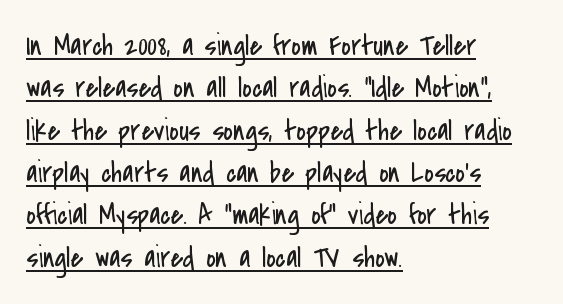
Q: Is the text bold? A: No.
Q: Is the text italic (slanted)? A: No, it is upright.
Q: Is the typeface a serif or a sans-serif typeface? A: Sans-serif.
Q: Is the text underlined? A: Yes.
Q: How is the paragraph aligned? A: Left-aligned.
Q: Is the spacing between letters normal or unusually wide? A: Normal.
Q: Is the spacing between lines tight, normal or loose? A: Normal.
Q: Width (condensed, normal, or wide)? A: Condensed.
Q: Stroke contrast? A: Low.
Q: x-height? A: Small.
Q: Monospaced? A: No.
